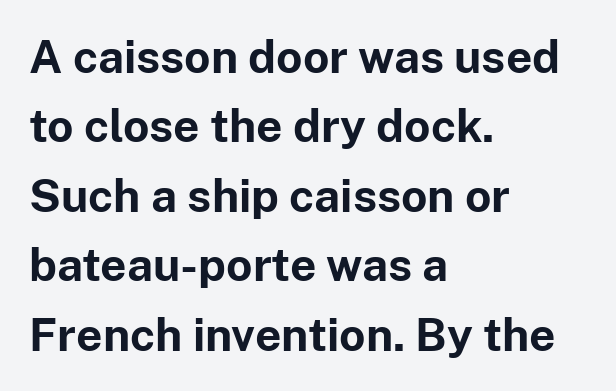
Q: Is the text bold? A: Yes.
Q: Is the text italic (slanted)? A: No, it is upright.
Q: Is the typeface a serif or a sans-serif typeface? A: Sans-serif.
Q: Is the text underlined? A: No.
Q: How is the paragraph aligned? A: Left-aligned.
Q: Is the spacing between letters normal or unusually wide? A: Normal.
Q: Is the spacing between lines tight, normal or loose? A: Normal.
Q: Width (condensed, normal, or wide)? A: Normal.
Q: Stroke contrast? A: Low.
Q: x-height? A: Medium.
Q: Monospaced? A: No.
